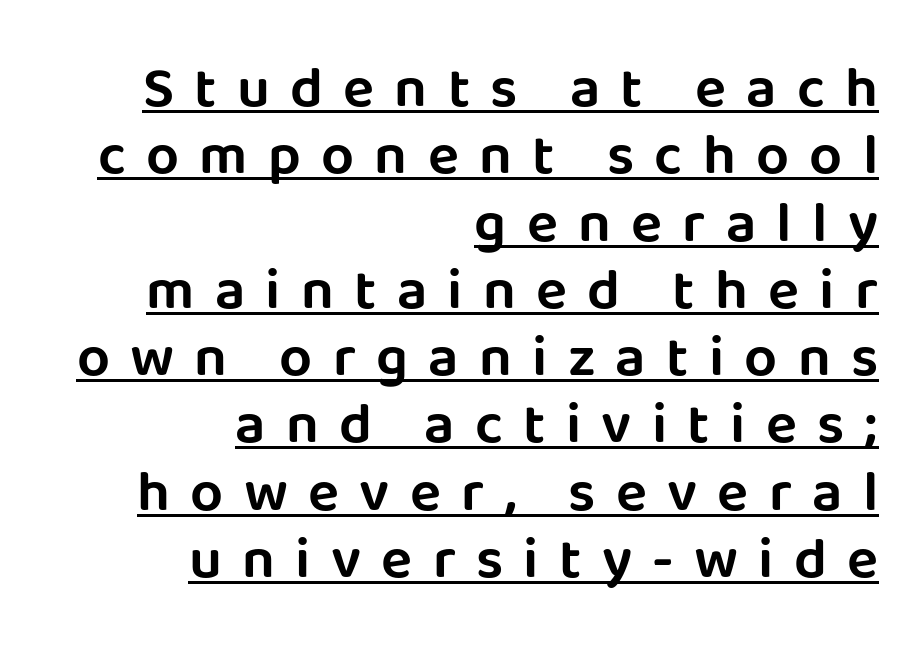
{"serif": "no", "italic": "no", "width": "normal", "stroke_contrast": "low", "x_height": "large", "monospaced": "no", "underline": "yes", "align": "right", "line_spacing_ratio": 1.16, "letter_spacing": "wide", "letter_spacing_em": 0.35, "glyph_px": 58}
